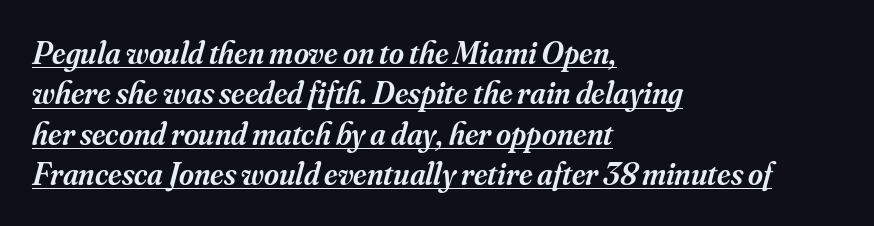
In designer terms, the underline attribute is active on this setting. The rendering applies a slant to the glyphs. A classic flush-left, rag-right setting is used for this passage. The typesetting leans somewhat heavy: a semibold. Note the varied advance widths — an 'i' is clearly narrower than an 'm'.
